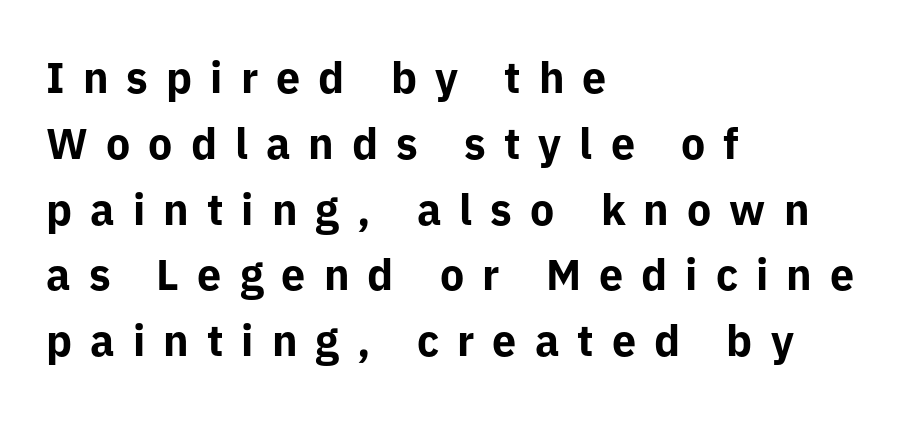
Q: Is the text bold? A: Yes.
Q: Is the text italic (slanted)? A: No, it is upright.
Q: Is the typeface a serif or a sans-serif typeface? A: Sans-serif.
Q: Is the text underlined? A: No.
Q: How is the paragraph aligned? A: Left-aligned.
Q: Is the spacing between letters normal or unusually wide? A: Unusually wide.
Q: Is the spacing between lines tight, normal or loose? A: Normal.
Q: Width (condensed, normal, or wide)? A: Normal.
Q: Stroke contrast? A: Low.
Q: x-height? A: Medium.
Q: Monospaced? A: No.
